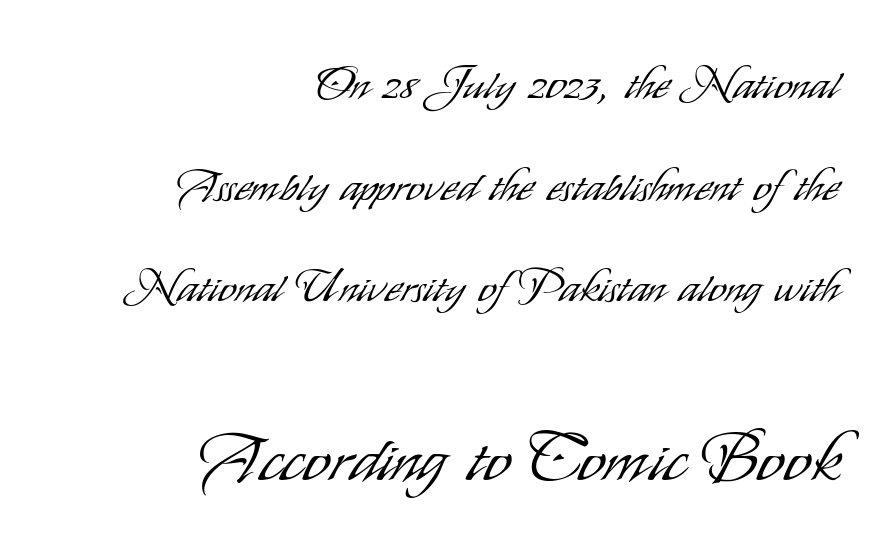
The image shows 68 px light, condensed sans-serif type; set right-aligned, loose line spacing (2.26x), normal letter spacing, not underlined; the second (bottom) block is 1.51x larger; low stroke contrast and a small x-height.
